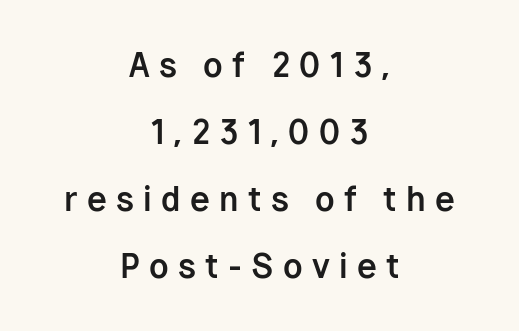
The image shows 32 px bold sans-serif type, upright; set centered, loose line spacing (2.09x), unusually wide letter spacing (+0.29 em), not underlined; low stroke contrast and a medium x-height.
